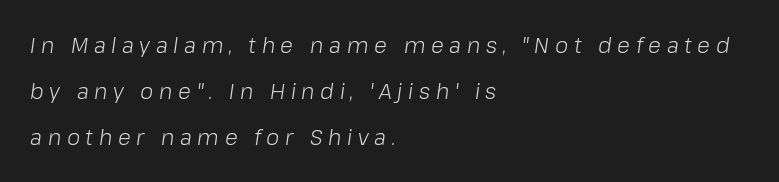
{"italic": "yes", "lean": "right", "slant_degrees": 8, "bold": "no", "underline": "no", "align": "left", "line_spacing": "loose", "line_spacing_ratio": 2.2, "letter_spacing": "wide", "letter_spacing_em": 0.27, "glyph_px": 21}
